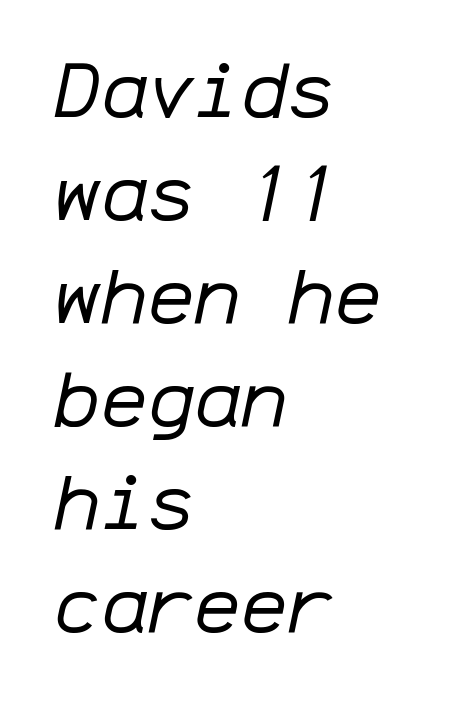
Q: Is the text bold? A: No.
Q: Is the text italic (slanted)? A: Yes, it leans right by about 12 degrees.
Q: Is the text underlined? A: No.
Q: How is the paragraph aligned? A: Left-aligned.
Q: Is the spacing between letters normal or unusually wide? A: Normal.
Q: Is the spacing between lines tight, normal or loose? A: Normal.
Q: Width (condensed, normal, or wide)? A: Normal.
Q: Stroke contrast? A: Low.
Q: x-height? A: Medium.
Q: Monospaced? A: Yes.
